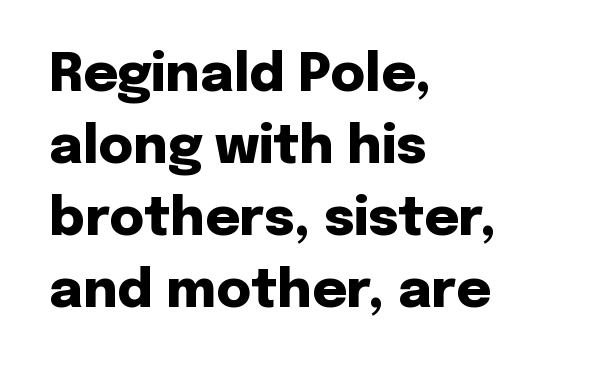
Q: Is the text bold? A: Yes.
Q: Is the text italic (slanted)? A: No, it is upright.
Q: Is the typeface a serif or a sans-serif typeface? A: Sans-serif.
Q: Is the text underlined? A: No.
Q: How is the paragraph aligned? A: Left-aligned.
Q: Is the spacing between letters normal or unusually wide? A: Normal.
Q: Is the spacing between lines tight, normal or loose? A: Normal.
Q: Width (condensed, normal, or wide)? A: Normal.
Q: Stroke contrast? A: Low.
Q: x-height? A: Medium.
Q: Monospaced? A: No.
